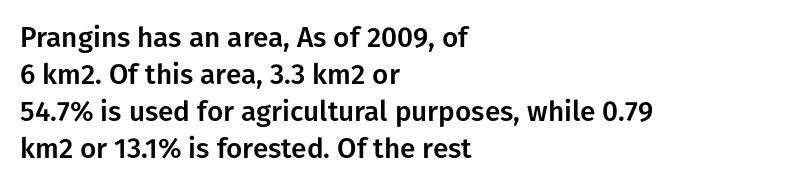
Q: Is the text italic (slanted)? A: No, it is upright.
Q: Is the typeface a serif or a sans-serif typeface? A: Sans-serif.
Q: Is the text underlined? A: No.
Q: How is the paragraph aligned? A: Left-aligned.
Q: Is the spacing between letters normal or unusually wide? A: Normal.
Q: Is the spacing between lines tight, normal or loose? A: Normal.
Q: Width (condensed, normal, or wide)? A: Normal.
Q: Stroke contrast? A: Low.
Q: x-height? A: Medium.
Q: Monospaced? A: No.
